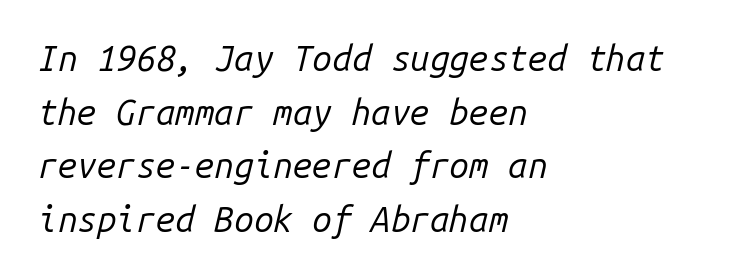
The image shows 35 px regular-weight type, italic (leaning right), monospaced; set left-aligned, normal line spacing (1.53x), normal letter spacing, not underlined; low stroke contrast and a medium x-height.
